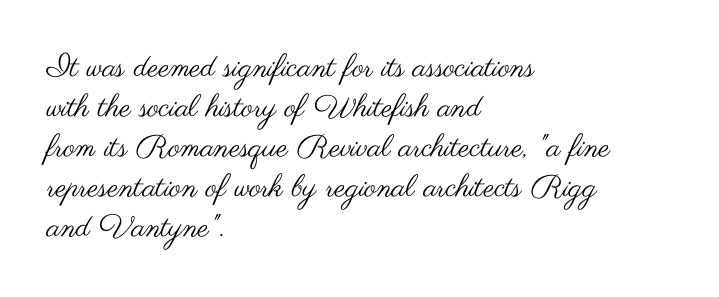
Q: Is the text bold? A: No.
Q: Is the text italic (slanted)? A: Yes.
Q: Is the typeface a serif or a sans-serif typeface? A: Sans-serif.
Q: Is the text underlined? A: No.
Q: How is the paragraph aligned? A: Left-aligned.
Q: Is the spacing between letters normal or unusually wide? A: Normal.
Q: Is the spacing between lines tight, normal or loose? A: Normal.
Q: Width (condensed, normal, or wide)? A: Wide.
Q: Stroke contrast? A: Medium.
Q: x-height? A: Small.
Q: Monospaced? A: No.
